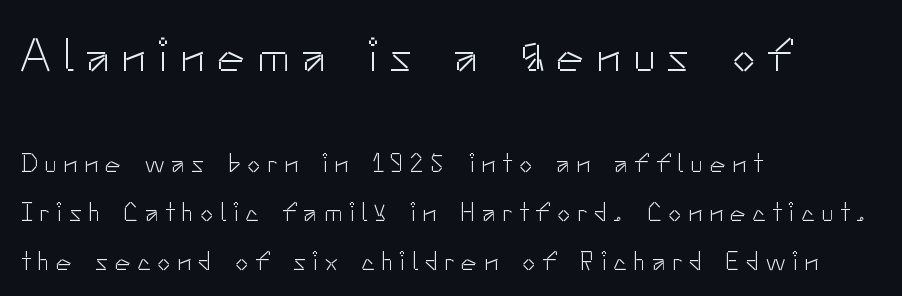
The letters advance in unequal steps, a hallmark of proportional type. Of the two passages, the one on top uses the larger point size. A sans-serif font was chosen for this passage. This rendering widens character spacing well past its baseline value. These lines were composed using upright roman letters. Glance below the letters and you will spot only blank space.
